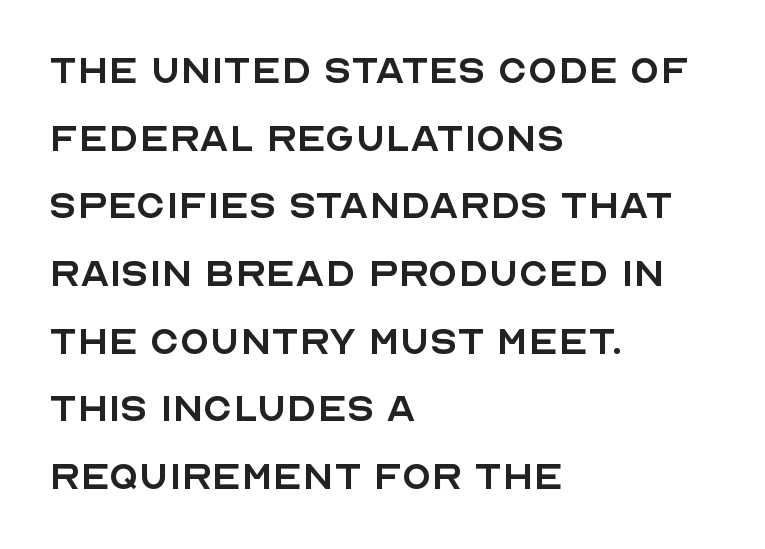
Typographically, this falls in the sans-serif category. The axis of the letterforms is exactly vertical. In terms of letterspacing, this is plain default setting. Check the space under the baseline: it is left empty.
